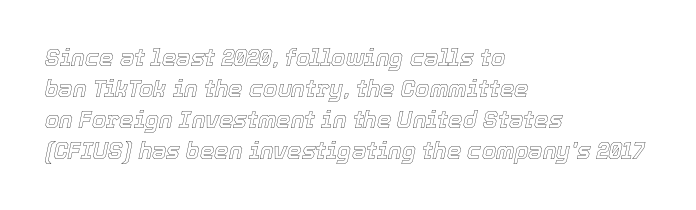
Q: Is the text italic (slanted)? A: Yes, it leans right by about 12 degrees.
Q: Is the text underlined? A: No.
Q: How is the paragraph aligned? A: Left-aligned.
Q: Is the spacing between letters normal or unusually wide? A: Normal.
Q: Is the spacing between lines tight, normal or loose? A: Normal.
